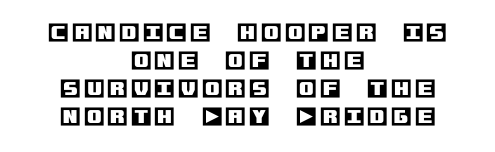
{"italic": "no", "underline": "no", "align": "center", "line_spacing": "normal", "line_spacing_ratio": 1.34, "glyph_px": 21}
